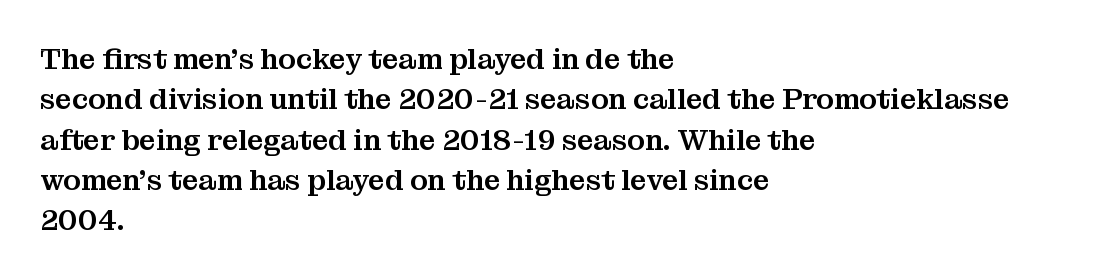
Q: Is the text italic (slanted)? A: No, it is upright.
Q: Is the typeface a serif or a sans-serif typeface? A: Serif.
Q: Is the text underlined? A: No.
Q: How is the paragraph aligned? A: Left-aligned.
Q: Is the spacing between letters normal or unusually wide? A: Normal.
Q: Is the spacing between lines tight, normal or loose? A: Normal.
Q: Width (condensed, normal, or wide)? A: Normal.
Q: Stroke contrast? A: Medium.
Q: x-height? A: Medium.
Q: Monospaced? A: No.
